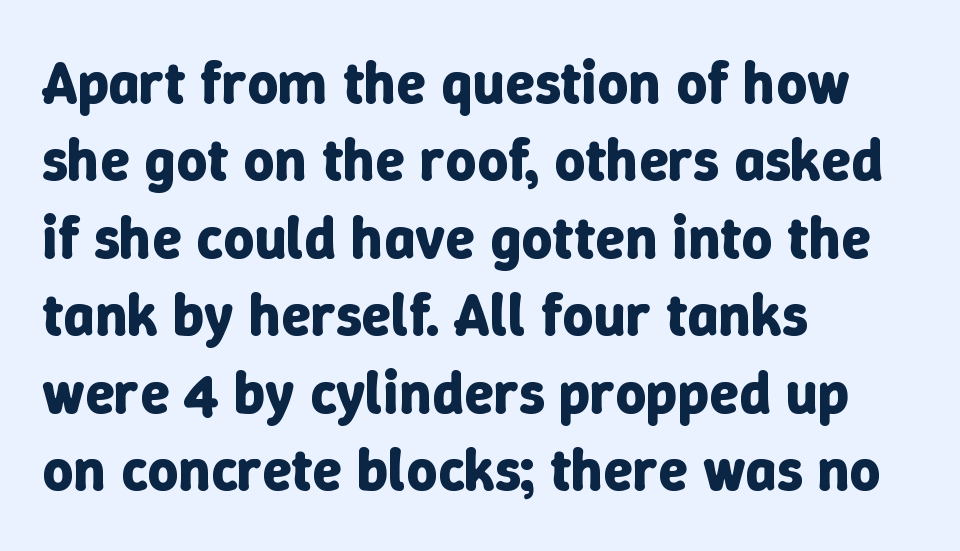
Q: Is the text bold? A: Yes.
Q: Is the text italic (slanted)? A: No, it is upright.
Q: Is the text underlined? A: No.
Q: How is the paragraph aligned? A: Left-aligned.
Q: Is the spacing between letters normal or unusually wide? A: Normal.
Q: Is the spacing between lines tight, normal or loose? A: Normal.
Q: Width (condensed, normal, or wide)? A: Normal.
Q: Stroke contrast? A: Low.
Q: x-height? A: Medium.
Q: Monospaced? A: No.
